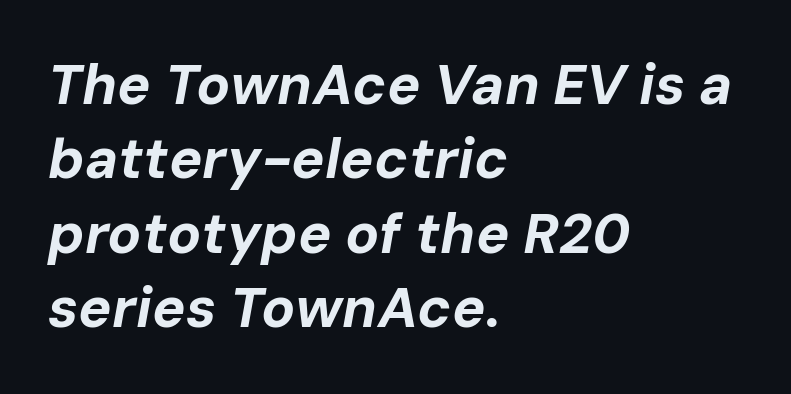
Rendered with sloped, italic letterforms. The passage is arranged the way most books set body copy — flush left. Do the characters align in a grid? No, the font is proportional. The passage shown is not underscored anywhere.
